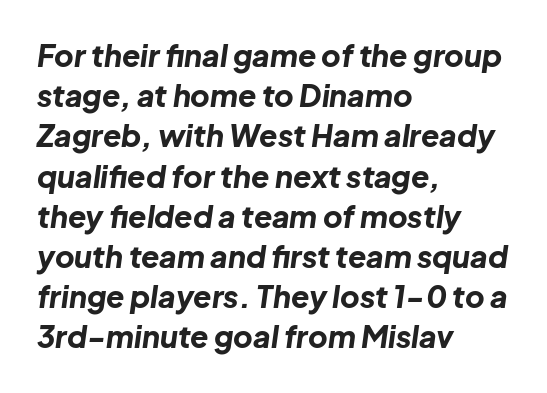
Students, note that the glyphs here touch the page at normal intervals. There's an unmistakable incline to the writing here. Plain, unruled lines of type. The block of text has a typical density, with ordinary space between rows. What weight is shown? A full bold with thick strokes.
